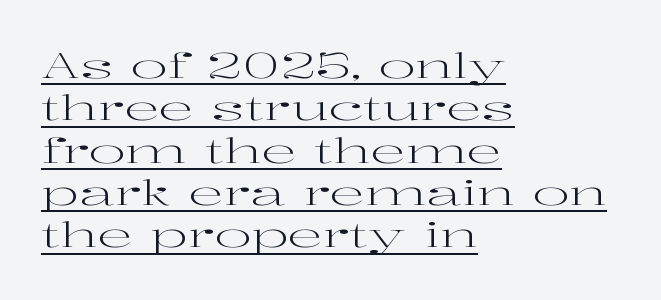
{"serif": "yes", "italic": "no", "bold": "no", "weight": "regular", "width": "wide", "stroke_contrast": "high", "x_height": "medium", "monospaced": "no", "underline": "yes", "align": "left", "line_spacing_ratio": 1.21, "letter_spacing": "normal", "letter_spacing_em": 0.0, "glyph_px": 35}
